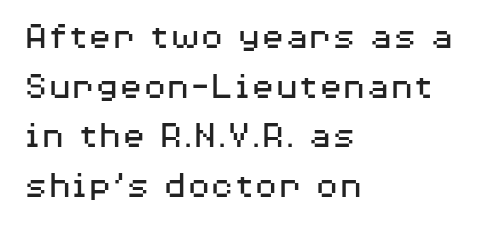
Q: Is the text bold? A: No.
Q: Is the text italic (slanted)? A: No, it is upright.
Q: Is the typeface a serif or a sans-serif typeface? A: Sans-serif.
Q: Is the text underlined? A: No.
Q: How is the paragraph aligned? A: Left-aligned.
Q: Is the spacing between letters normal or unusually wide? A: Normal.
Q: Is the spacing between lines tight, normal or loose? A: Normal.
Q: Width (condensed, normal, or wide)? A: Wide.
Q: Stroke contrast? A: Medium.
Q: x-height? A: Medium.
Q: Monospaced? A: No.
